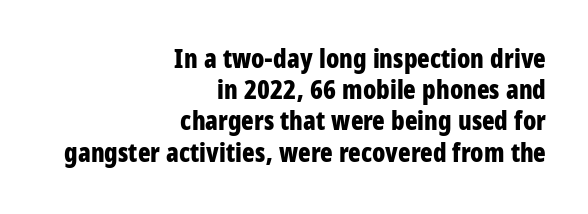
{"italic": "no", "bold": "yes", "underline": "no", "align": "right", "line_spacing_ratio": 1.2, "letter_spacing": "normal", "letter_spacing_em": 0.0, "glyph_px": 26}
